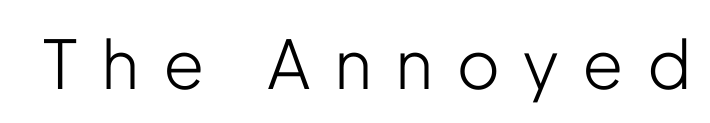
Q: Is the text bold? A: No.
Q: Is the text italic (slanted)? A: No, it is upright.
Q: Is the typeface a serif or a sans-serif typeface? A: Sans-serif.
Q: Is the text underlined? A: No.
Q: Is the spacing between letters normal or unusually wide? A: Unusually wide.
Q: Width (condensed, normal, or wide)? A: Condensed.
Q: Stroke contrast? A: Low.
Q: x-height? A: Medium.
Q: Monospaced? A: No.
